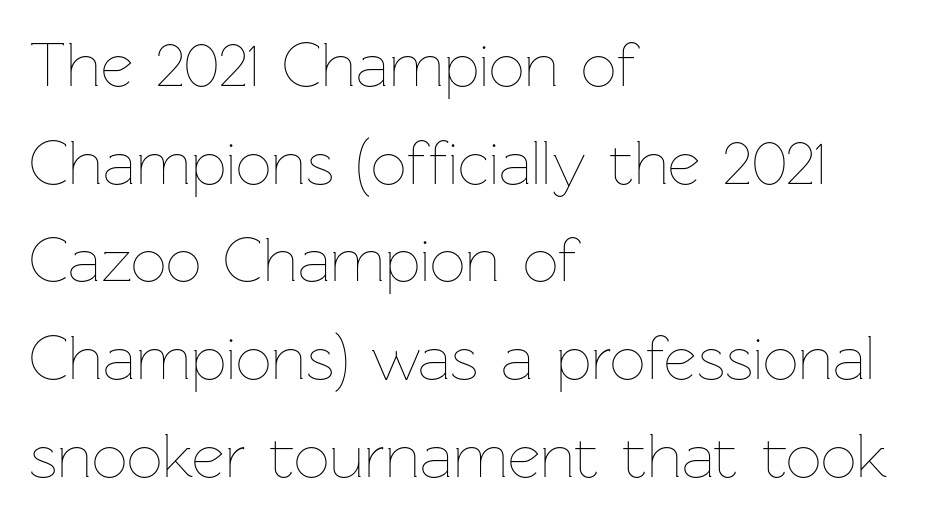
Q: Is the text bold? A: No.
Q: Is the text italic (slanted)? A: No, it is upright.
Q: Is the text underlined? A: No.
Q: How is the paragraph aligned? A: Left-aligned.
Q: Is the spacing between letters normal or unusually wide? A: Normal.
Q: Is the spacing between lines tight, normal or loose? A: Normal.
Q: Width (condensed, normal, or wide)? A: Normal.
Q: Stroke contrast? A: Low.
Q: x-height? A: Medium.
Q: Monospaced? A: No.
